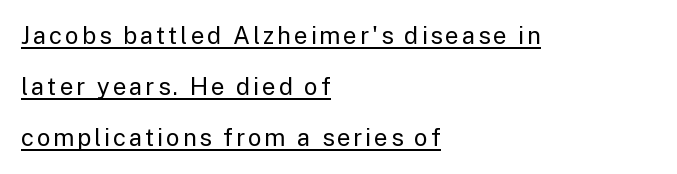
One-word summary of the alignment: left. The face looks like a standard text weight, possibly lighter. Glance below the letters and you will spot a drawn line. Loosely led — the rows are spread out. The letters stand straight up with perfectly vertical stems.
